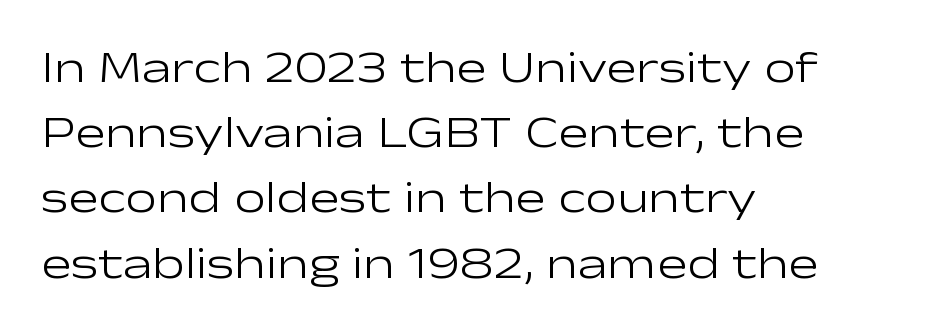
{"serif": "no", "italic": "no", "bold": "no", "weight": "light", "width": "wide", "stroke_contrast": "low", "x_height": "medium", "monospaced": "no", "underline": "no", "align": "left", "line_spacing": "normal", "line_spacing_ratio": 1.45, "letter_spacing": "normal", "letter_spacing_em": 0.0, "glyph_px": 45}
